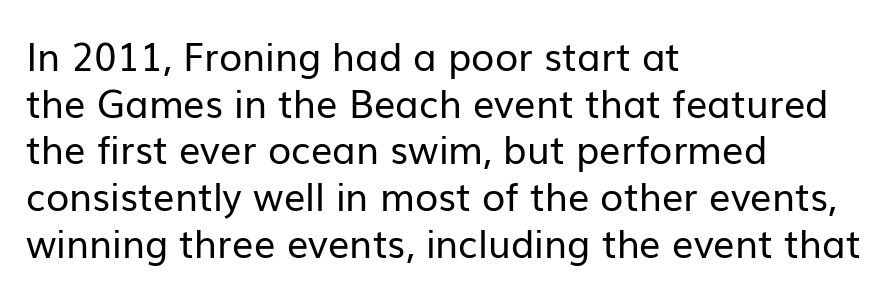
{"serif": "no", "italic": "no", "bold": "no", "weight": "regular", "width": "normal", "stroke_contrast": "low", "x_height": "medium", "monospaced": "no", "underline": "no", "align": "left", "line_spacing_ratio": 1.23, "letter_spacing": "normal", "letter_spacing_em": 0.0, "glyph_px": 38}
